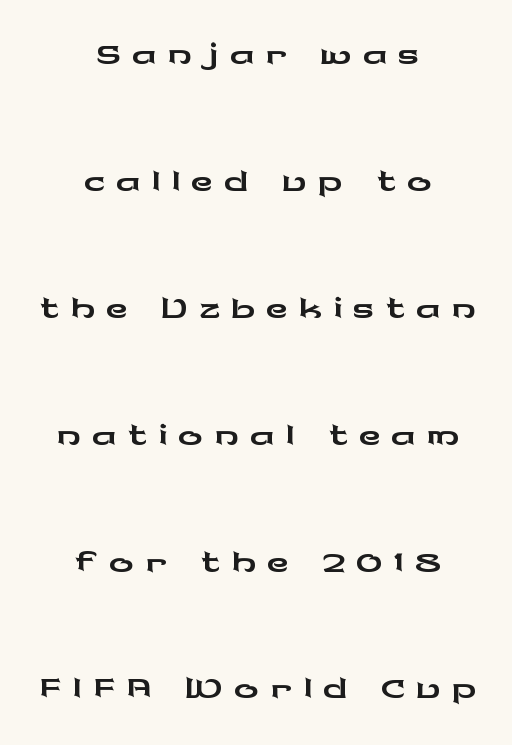
Q: Is the text italic (slanted)? A: No, it is upright.
Q: Is the typeface a serif or a sans-serif typeface? A: Sans-serif.
Q: Is the text underlined? A: No.
Q: How is the paragraph aligned? A: Centered.
Q: Is the spacing between lines tight, normal or loose? A: Loose.
Q: Width (condensed, normal, or wide)? A: Wide.
Q: Stroke contrast? A: Low.
Q: x-height? A: Medium.
Q: Monospaced? A: No.
